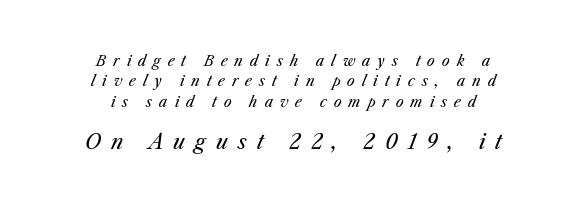
{"italic": "yes", "lean": "right", "slant_degrees": 25, "bold": "no", "underline": "no", "align": "center", "line_spacing": "normal", "line_spacing_ratio": 1.45, "letter_spacing": "wide", "letter_spacing_em": 0.49, "larger_block": "second", "size_ratio": 1.43, "glyph_px": 20}
